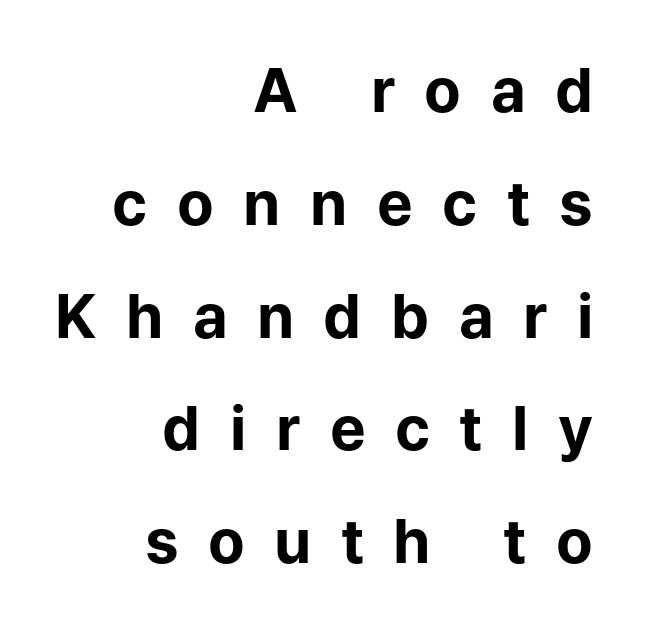
Q: Is the text bold? A: Yes.
Q: Is the text italic (slanted)? A: No, it is upright.
Q: Is the typeface a serif or a sans-serif typeface? A: Sans-serif.
Q: Is the text underlined? A: No.
Q: How is the paragraph aligned? A: Right-aligned.
Q: Is the spacing between letters normal or unusually wide? A: Unusually wide.
Q: Width (condensed, normal, or wide)? A: Normal.
Q: Stroke contrast? A: Low.
Q: x-height? A: Medium.
Q: Monospaced? A: No.
